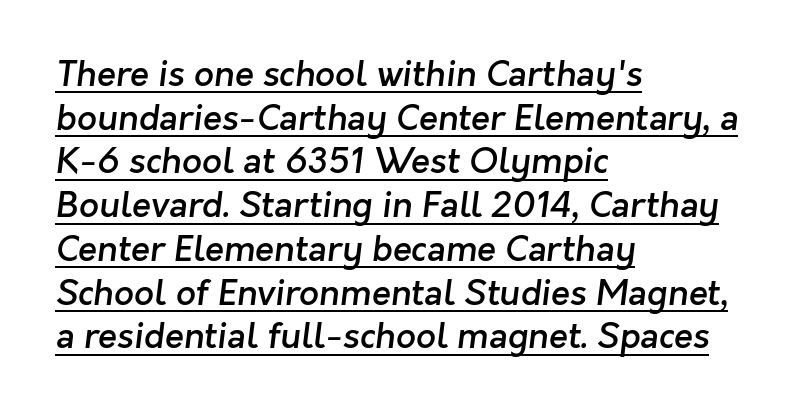
The image shows 35 px semibold sans-serif type; set left-aligned, normal line spacing (1.25x), normal letter spacing, underlined; low stroke contrast and a medium x-height.
